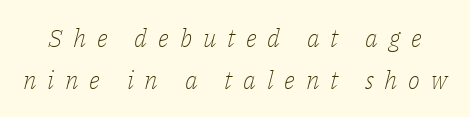
{"italic": "yes", "lean": "right", "slant_degrees": 14, "bold": "no", "underline": "no", "line_spacing": "normal", "line_spacing_ratio": 1.67, "letter_spacing": "wide", "letter_spacing_em": 0.43, "glyph_px": 25}
